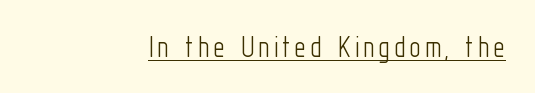
{"serif": "no", "italic": "no", "bold": "no", "weight": "light", "width": "condensed", "stroke_contrast": "low", "x_height": "medium", "monospaced": "no", "underline": "yes", "align": "right", "glyph_px": 32}
